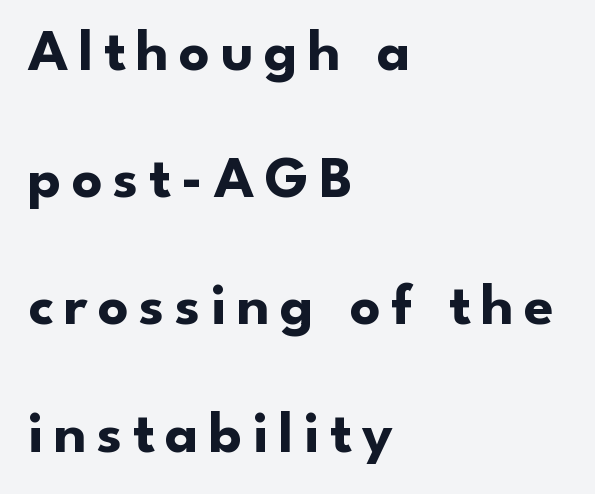
{"serif": "no", "italic": "no", "bold": "yes", "weight": "bold", "width": "normal", "stroke_contrast": "low", "x_height": "small", "monospaced": "no", "underline": "no", "align": "left", "line_spacing": "loose", "line_spacing_ratio": 2.12, "glyph_px": 60}
